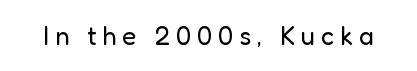
Q: Is the text bold? A: No.
Q: Is the text italic (slanted)? A: No, it is upright.
Q: Is the text underlined? A: No.
Q: Is the spacing between letters normal or unusually wide? A: Unusually wide.
